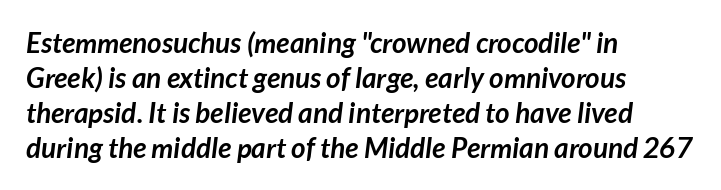
This rendering features lettering with no underline. No feet cap the strokes, marking this as sans-serif type. A full-strength bold gives these letters their thick strokes. The passage shown stacks its lines at a standard gap.
